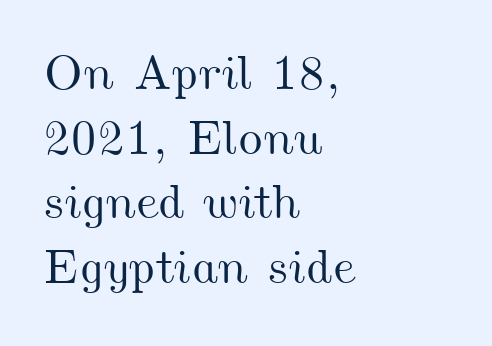
Q: Is the text underlined? A: No.
Q: How is the paragraph aligned? A: Left-aligned.
Q: Is the spacing between letters normal or unusually wide? A: Normal.
Q: Is the spacing between lines tight, normal or loose? A: Normal.
Q: Width (condensed, normal, or wide)? A: Wide.
Q: Stroke contrast? A: Medium.
Q: x-height? A: Small.
Q: Monospaced? A: No.
